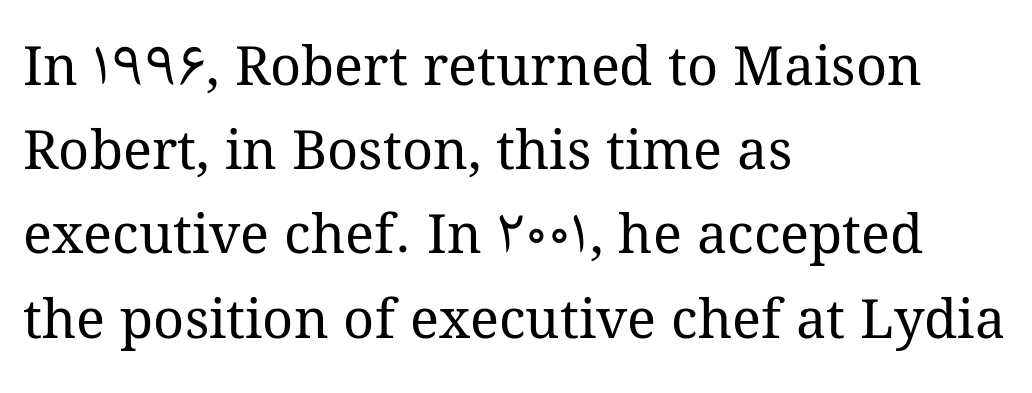
Q: Is the text bold? A: No.
Q: Is the text italic (slanted)? A: No, it is upright.
Q: Is the text underlined? A: No.
Q: How is the paragraph aligned? A: Left-aligned.
Q: Is the spacing between letters normal or unusually wide? A: Normal.
Q: Is the spacing between lines tight, normal or loose? A: Normal.
Q: Width (condensed, normal, or wide)? A: Normal.
Q: Stroke contrast? A: Medium.
Q: x-height? A: Medium.
Q: Monospaced? A: No.
